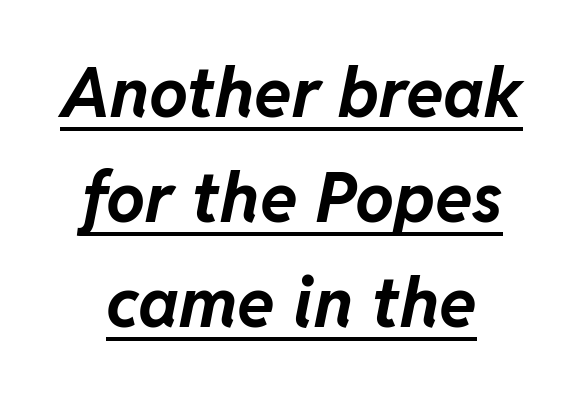
{"italic": "yes", "lean": "right", "slant_degrees": 11, "bold": "yes", "weight": "bold", "width": "normal", "stroke_contrast": "low", "x_height": "medium", "monospaced": "no", "underline": "yes", "line_spacing": "normal", "line_spacing_ratio": 1.52, "letter_spacing": "normal", "letter_spacing_em": 0.0, "glyph_px": 69}
